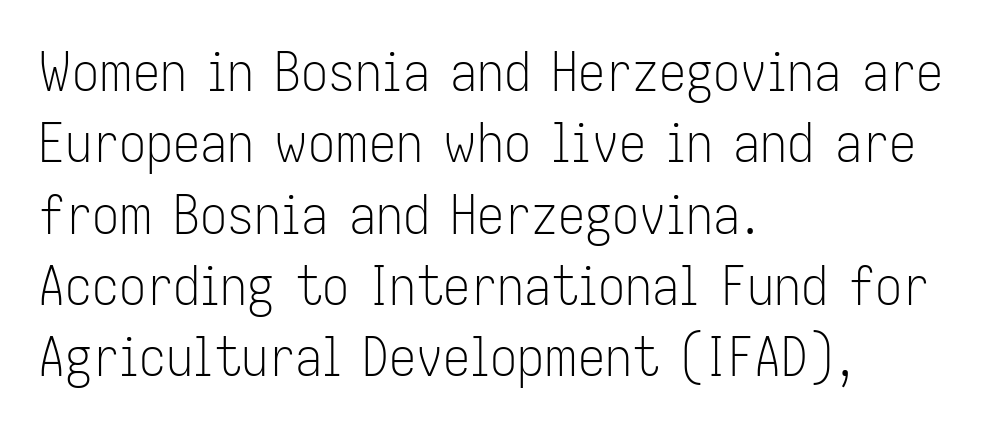
{"serif": "no", "italic": "no", "bold": "no", "weight": "light", "width": "condensed", "stroke_contrast": "low", "x_height": "medium", "monospaced": "no", "underline": "no", "align": "left", "line_spacing": "normal", "line_spacing_ratio": 1.32, "letter_spacing": "normal", "letter_spacing_em": 0.0, "glyph_px": 54}
